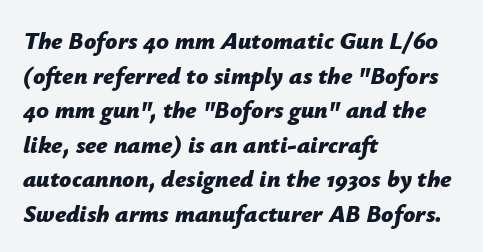
Q: Is the text bold? A: Yes.
Q: Is the text italic (slanted)? A: Yes, it leans right by about 12 degrees.
Q: Is the text underlined? A: No.
Q: How is the paragraph aligned? A: Left-aligned.
Q: Is the spacing between letters normal or unusually wide? A: Normal.
Q: Is the spacing between lines tight, normal or loose? A: Normal.
